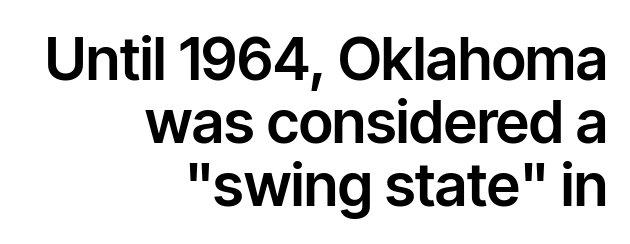
Q: Is the text italic (slanted)? A: No, it is upright.
Q: Is the typeface a serif or a sans-serif typeface? A: Sans-serif.
Q: Is the text underlined? A: No.
Q: How is the paragraph aligned? A: Right-aligned.
Q: Is the spacing between letters normal or unusually wide? A: Normal.
Q: Is the spacing between lines tight, normal or loose? A: Tight.
Q: Width (condensed, normal, or wide)? A: Normal.
Q: Stroke contrast? A: Low.
Q: x-height? A: Medium.
Q: Monospaced? A: No.
